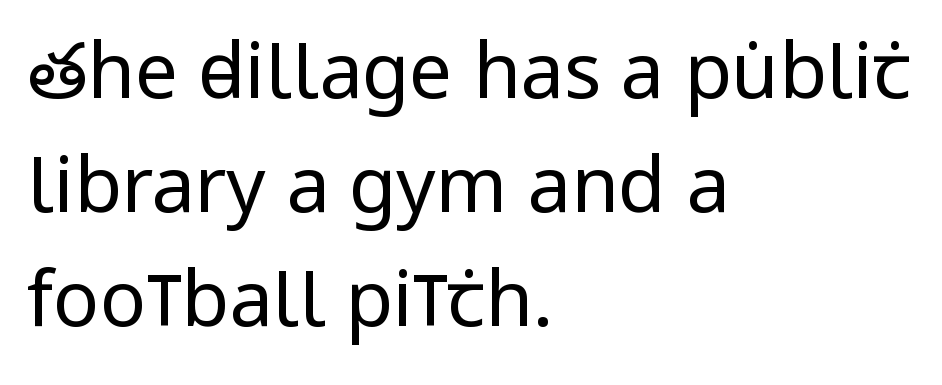
The image shows 77 px regular-weight, condensed sans-serif type, upright; set left-aligned, normal line spacing (1.48x), normal letter spacing, not underlined; low stroke contrast and a large x-height.
